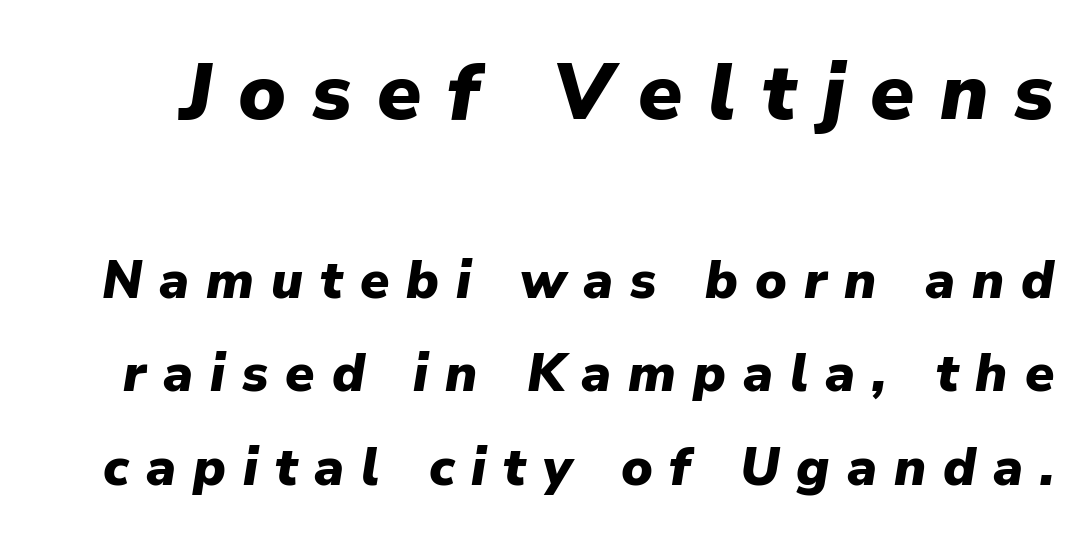
The image shows 80 px heavy type, italic (leaning right); set line spacing 1.77x, unusually wide letter spacing (+0.32 em), not underlined; the first (top) block is 1.51x larger; low stroke contrast and a medium x-height.
